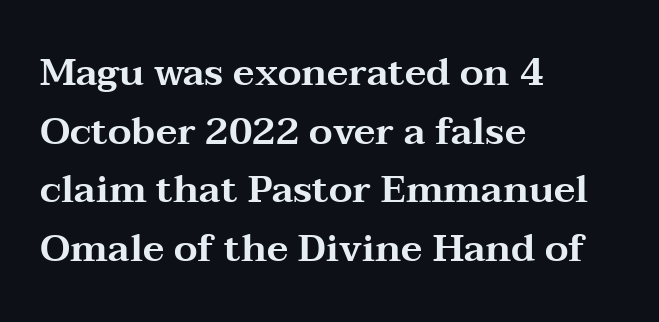
The specimen omits any rule beneath the text block's lines. Leftover space on each line is placed entirely after the last word. The letters sit at their default tracking, neither squeezed nor spread. In terms of posture, this sample is upright. This sample keeps an unexceptional amount of space between lines. Look at the bottom of the vertical strokes: they flare into serifs here.
